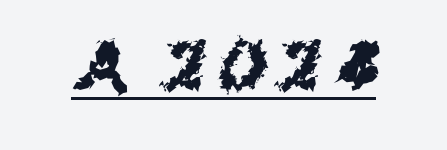
Descenders here cross a horizontal rule under the line. This sample has the flowing, uneven cadence of proportional lettering. Is this a sans? Yes — the strokes have no serifs. The passage shown has open, widely tracked lettering throughout.
